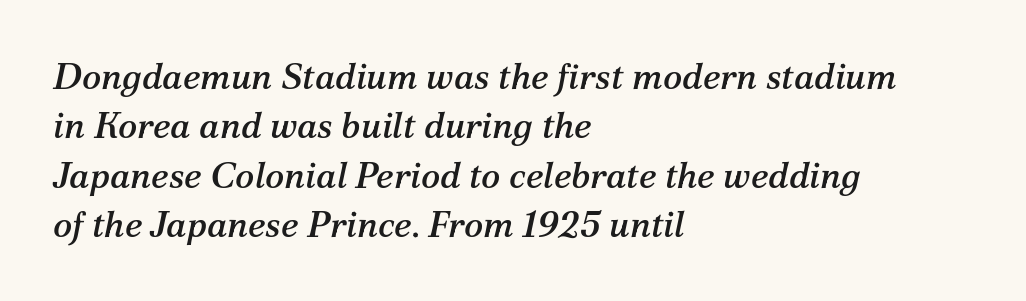
The image shows 36 px serif type, italic (leaning right); set left-aligned, normal line spacing (1.37x), normal letter spacing, not underlined; medium stroke contrast and a medium x-height.
